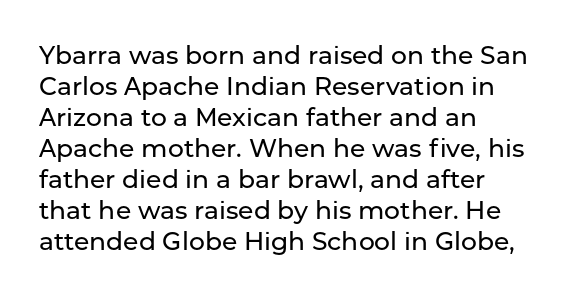
Q: Is the text italic (slanted)? A: No, it is upright.
Q: Is the text underlined? A: No.
Q: How is the paragraph aligned? A: Left-aligned.
Q: Is the spacing between letters normal or unusually wide? A: Normal.
